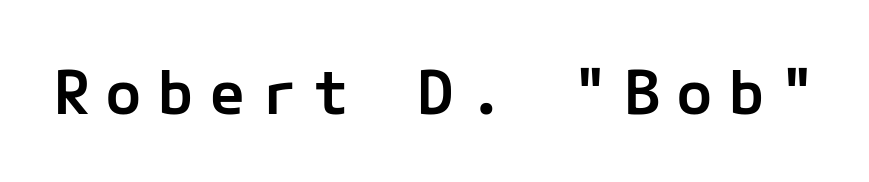
{"serif": "no", "italic": "no", "bold": "semi", "weight": "semibold", "width": "normal", "stroke_contrast": "low", "x_height": "medium", "underline": "no", "letter_spacing": "wide", "letter_spacing_em": 0.25, "glyph_px": 61}
